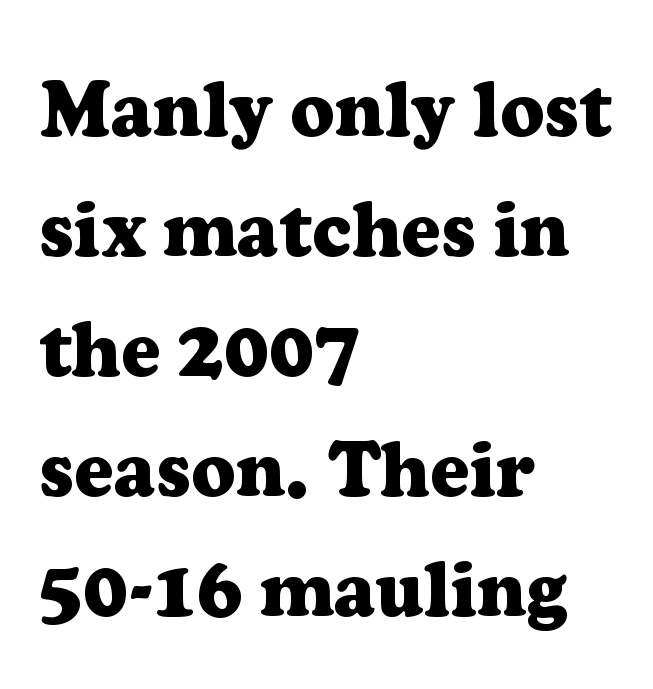
{"serif": "yes", "italic": "no", "bold": "yes", "weight": "heavy", "width": "normal", "stroke_contrast": "low", "x_height": "medium", "monospaced": "no", "underline": "no", "align": "left", "line_spacing": "normal", "line_spacing_ratio": 1.56, "letter_spacing": "normal", "letter_spacing_em": 0.0, "glyph_px": 77}
